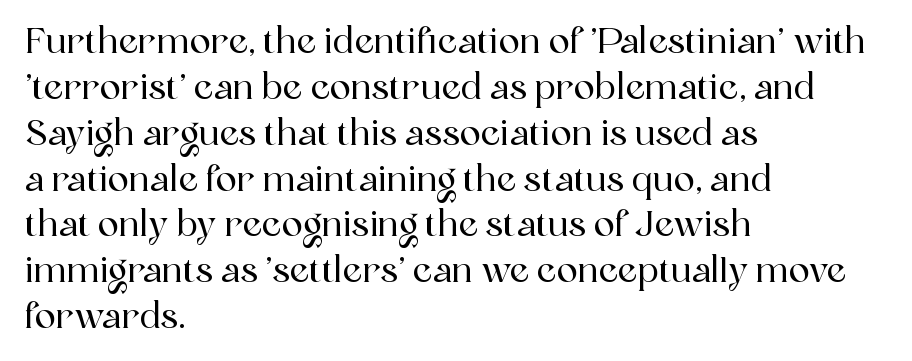
The image shows 35 px serif type, upright; set left-aligned, normal line spacing (1.31x), normal letter spacing, not underlined; a medium x-height.
